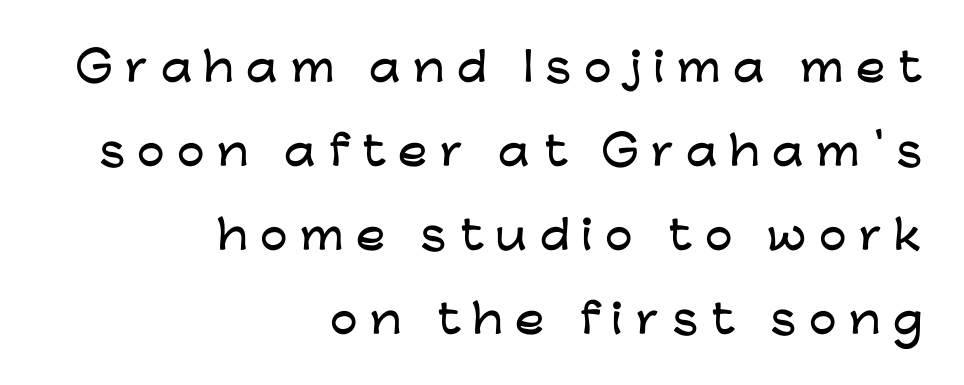
{"serif": "no", "italic": "no", "width": "wide", "stroke_contrast": "low", "x_height": "medium", "monospaced": "no", "underline": "no", "align": "right", "line_spacing": "loose", "line_spacing_ratio": 2.15, "letter_spacing": "wide", "letter_spacing_em": 0.32, "glyph_px": 39}
